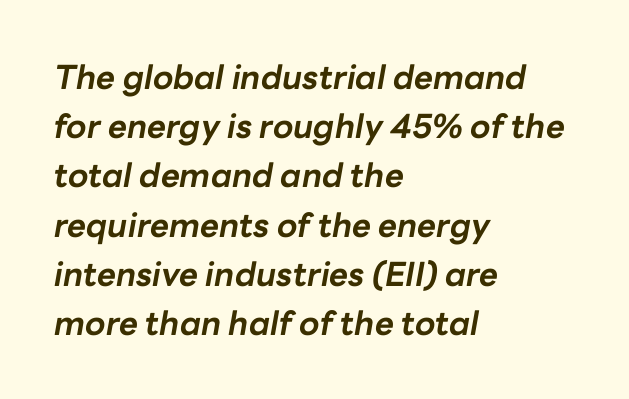
What stands out about the letter spacing? Nothing — it is the standard amount. Type without underlining. Think of a printed novel: that variable character pitch is what you see here. Caption: bold face, heavy strokes. Casual observation: everything's shoved over to the left. Does the lettering tilt? It does — this is italic.
